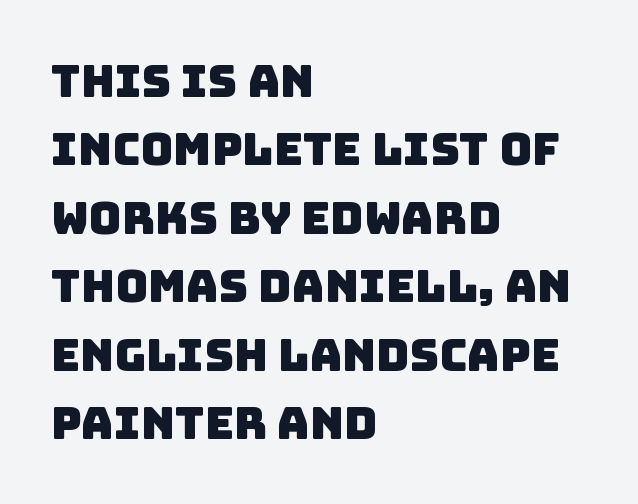
The image shows 45 px sans-serif type; set left-aligned, normal line spacing (1.52x), normal letter spacing, not underlined; low stroke contrast and a large x-height.
